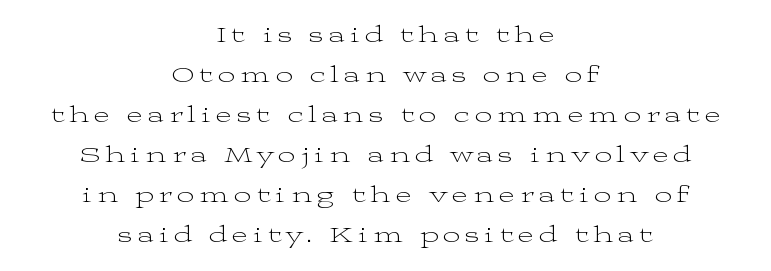
{"italic": "no", "bold": "no", "underline": "no", "align": "center", "line_spacing": "normal", "line_spacing_ratio": 1.67, "letter_spacing": "wide", "letter_spacing_em": 0.22, "glyph_px": 24}
